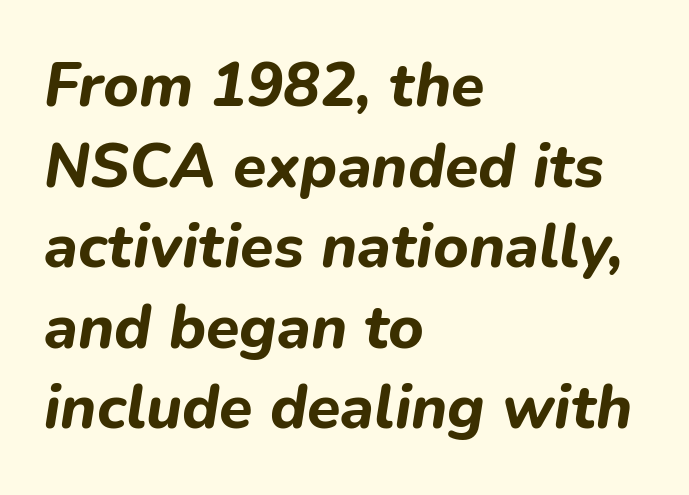
Rows of type keep a routine distance in the vertical direction. Spacing between characters is what you'd get straight out of the box. Does the lettering tilt? It does — this is italic. A bare baseline throughout the passage. Here the designer chose a conventional face with non-uniform glyph widths.
